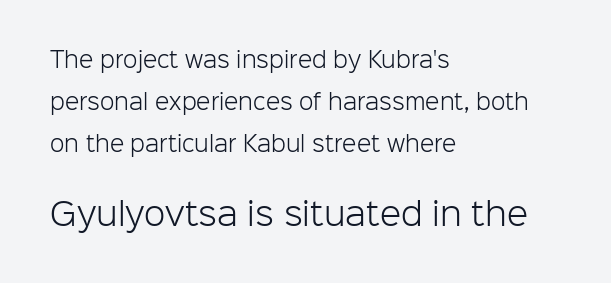
Line starts are locked; line ends wander. Tracking here is standard; glyphs follow each other at the usual distance. The foot of each line stays bare and open. To sum up the face: it is a sans, with no serifs. The later block is typeset at a bigger size than the earlier block.
